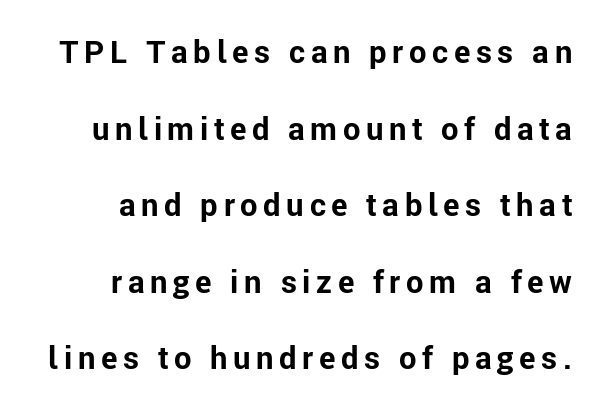
The image shows 31 px bold sans-serif type, upright; set right-aligned, loose line spacing (2.47x), not underlined; low stroke contrast and a medium x-height.
